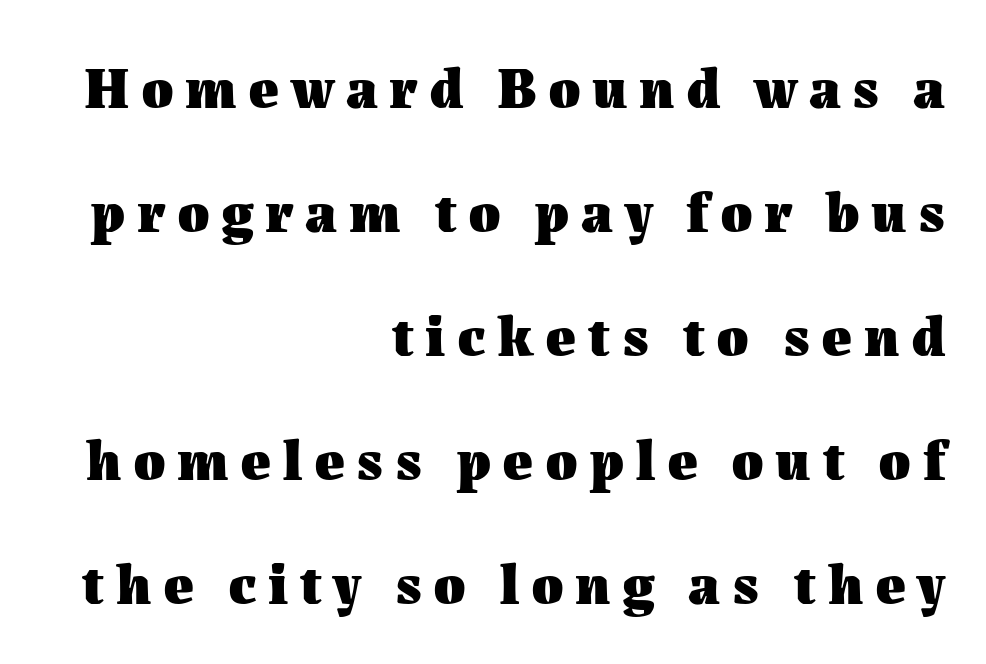
The image shows 58 px heavy type, upright; set right-aligned, loose line spacing (2.14x), unusually wide letter spacing (+0.2 em), not underlined; medium stroke contrast and a medium x-height.
